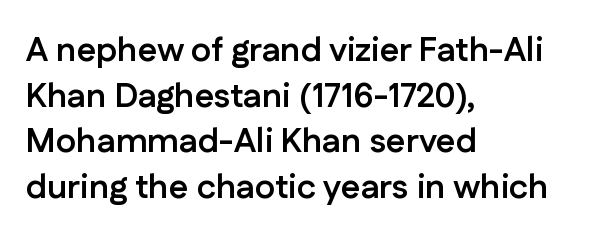
Is this a sans? Yes — the strokes have no serifs. Short and long lines alike share a common starting point at left. Line spacing here is normal. Decoration check: the copy has no underline.
